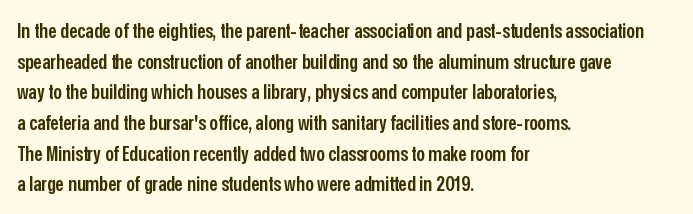
Look at the tracking — it's just the regular setting, nothing added. Normally led — the rows are evenly, conventionally spaced. The paragraph has a hard left edge and a soft right edge. Notice how the stems are strictly vertical — no italics here.
